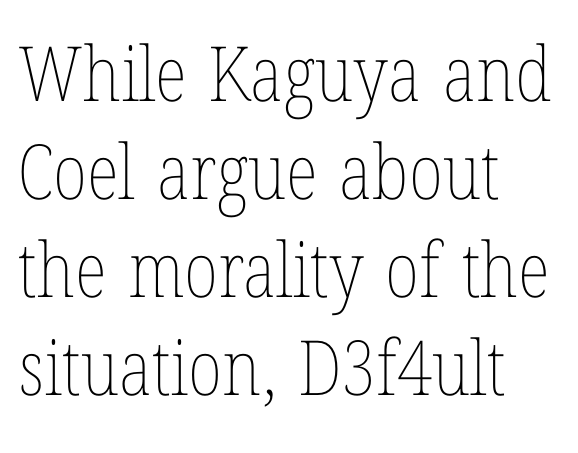
Summary of vertical rhythm: regular, with standard interline spacing. The letterforms sit at book weight or below. It's the straight-up-and-down kind of type. Typeset ragged right — the left edge is the straight one. Do the characters align in a grid? No, the font is proportional.
